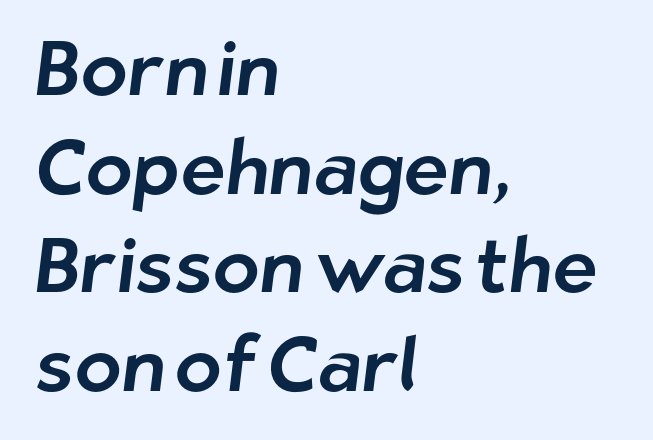
{"serif": "no", "width": "normal", "stroke_contrast": "low", "x_height": "medium", "monospaced": "no", "underline": "no", "align": "left", "line_spacing": "normal", "line_spacing_ratio": 1.28, "letter_spacing": "normal", "letter_spacing_em": 0.0, "glyph_px": 77}
